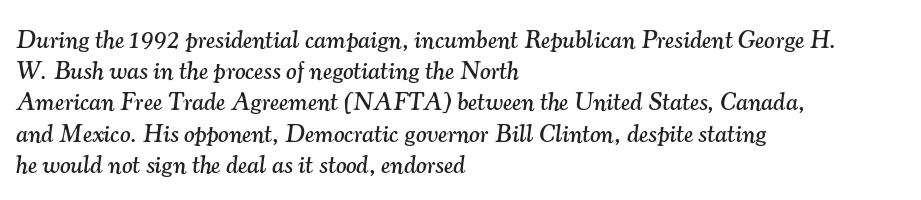
Q: Is the text italic (slanted)? A: Yes, it leans right by about 7 degrees.
Q: Is the text underlined? A: No.
Q: How is the paragraph aligned? A: Left-aligned.
Q: Is the spacing between letters normal or unusually wide? A: Normal.
Q: Is the spacing between lines tight, normal or loose? A: Normal.
